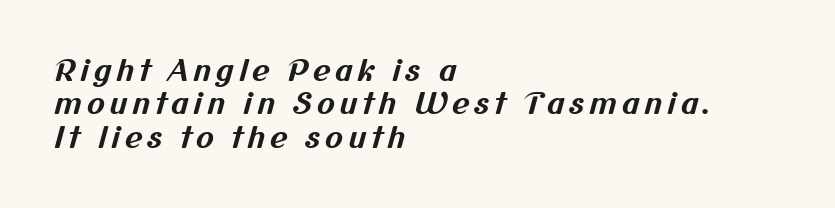
The paragraph shown leans on its left margin. The face used here is a sans, in the tradition of grotesques and geometrics. Summary of vertical rhythm: compact, with narrow interline spacing. Weight: bold. The glyphs are unaccompanied by any horizontal stroke below them. Do the characters align in a grid? No, the font is proportional.
